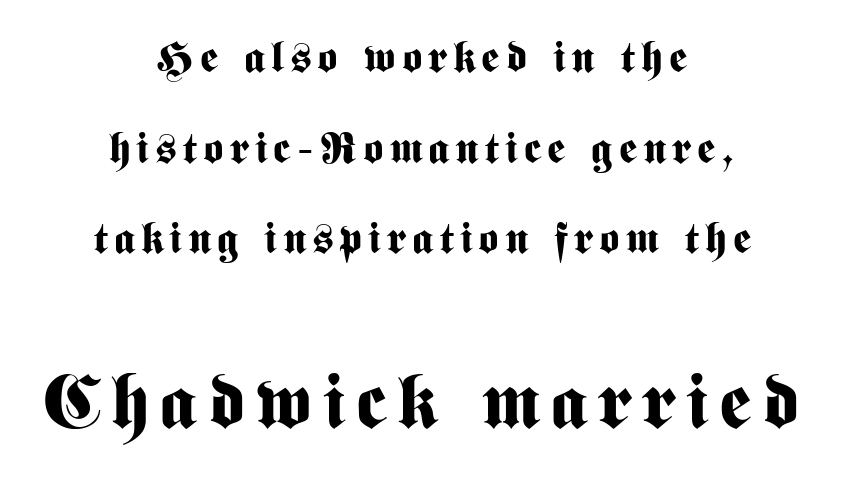
{"serif": "no", "italic": "no", "bold": "yes", "weight": "bold", "width": "condensed", "stroke_contrast": "medium", "x_height": "medium", "monospaced": "no", "underline": "no", "align": "center", "line_spacing": "loose", "line_spacing_ratio": 2.11, "larger_block": "second", "size_ratio": 1.77, "glyph_px": 76}
